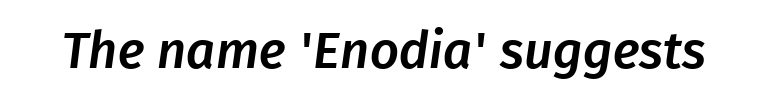
The image shows 51 px sans-serif type; set normal letter spacing, not underlined; low stroke contrast and a medium x-height.
